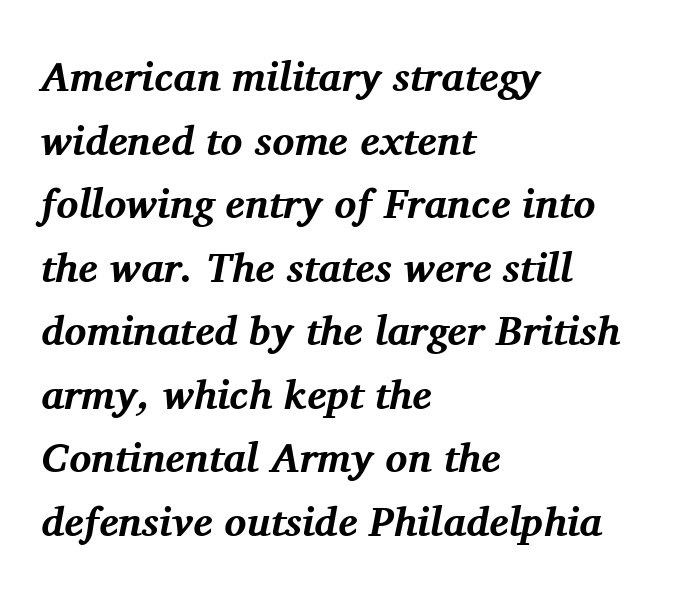
The image shows 41 px bold serif type, italic (leaning right); set left-aligned, normal line spacing (1.55x), normal letter spacing, not underlined; medium stroke contrast and a medium x-height.
